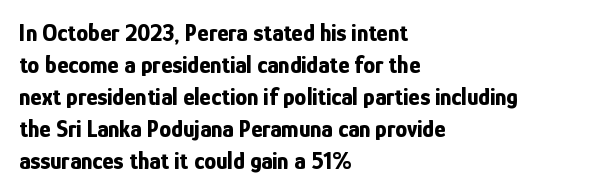
{"italic": "no", "bold": "yes", "underline": "no", "align": "left", "line_spacing": "normal", "line_spacing_ratio": 1.33, "letter_spacing": "normal", "letter_spacing_em": 0.0, "glyph_px": 24}
